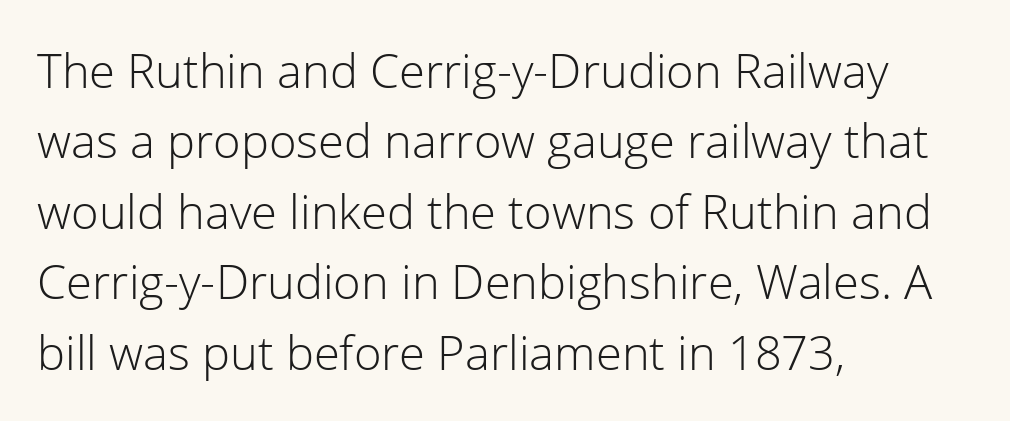
Has an underline been added? It has not. No feet cap the strokes, marking this as sans-serif type. Letters have the restrained weight of plain body copy at most. Students, note that the glyphs here touch the page at normal intervals. Leftover space on each line is placed entirely after the last word. Honestly, the row spacing looks completely unremarkable.
